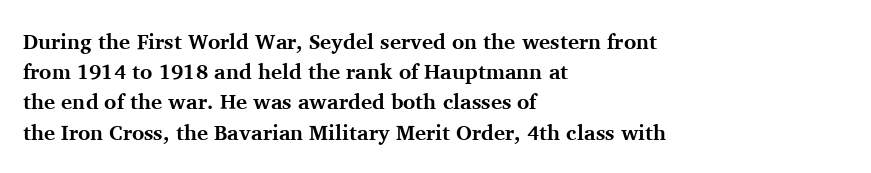
{"italic": "no", "bold": "yes", "underline": "no", "align": "left", "line_spacing": "normal", "line_spacing_ratio": 1.44, "letter_spacing": "normal", "letter_spacing_em": 0.0, "glyph_px": 21}
